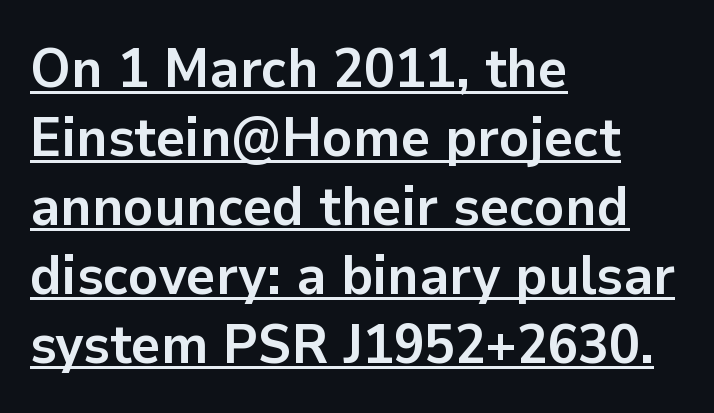
Q: Is the text bold? A: Yes.
Q: Is the text italic (slanted)? A: No, it is upright.
Q: Is the typeface a serif or a sans-serif typeface? A: Sans-serif.
Q: Is the text underlined? A: Yes.
Q: How is the paragraph aligned? A: Left-aligned.
Q: Is the spacing between letters normal or unusually wide? A: Normal.
Q: Width (condensed, normal, or wide)? A: Normal.
Q: Stroke contrast? A: Low.
Q: x-height? A: Medium.
Q: Monospaced? A: No.
